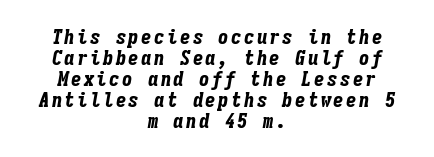
Layout note: lines centered. What's the leading like? Squeezed, with rows nearly overlapping. These lines carry a lot of weight — the face is fully bold. No word sits above an underline. The face used here has a pronounced slope to its letters.
